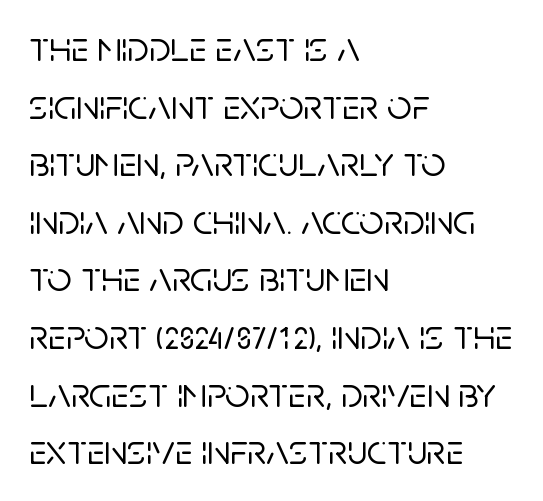
The baseline area is clear. In terms of posture, this sample is upright. These lines stack with their left ends in a neat column. This is sans-serif lettering, the kind often seen on screens and signage.
